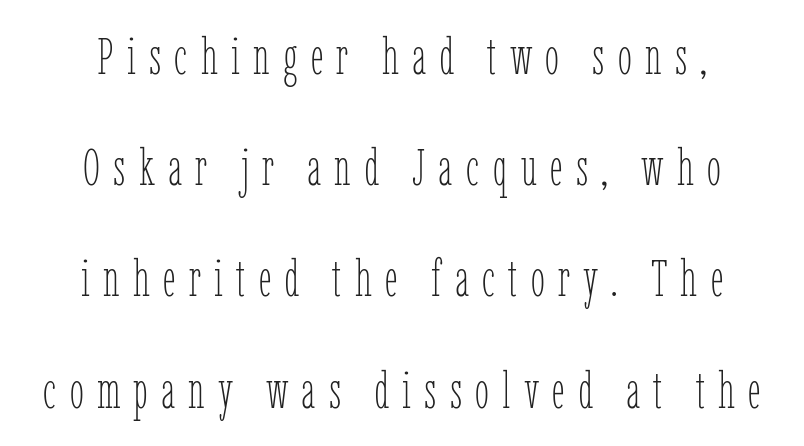
Q: Is the text bold? A: No.
Q: Is the text italic (slanted)? A: No, it is upright.
Q: Is the text underlined? A: No.
Q: How is the paragraph aligned? A: Centered.
Q: Is the spacing between letters normal or unusually wide? A: Unusually wide.
Q: Is the spacing between lines tight, normal or loose? A: Loose.
Q: Width (condensed, normal, or wide)? A: Condensed.
Q: Stroke contrast? A: Low.
Q: x-height? A: Medium.
Q: Monospaced? A: No.
